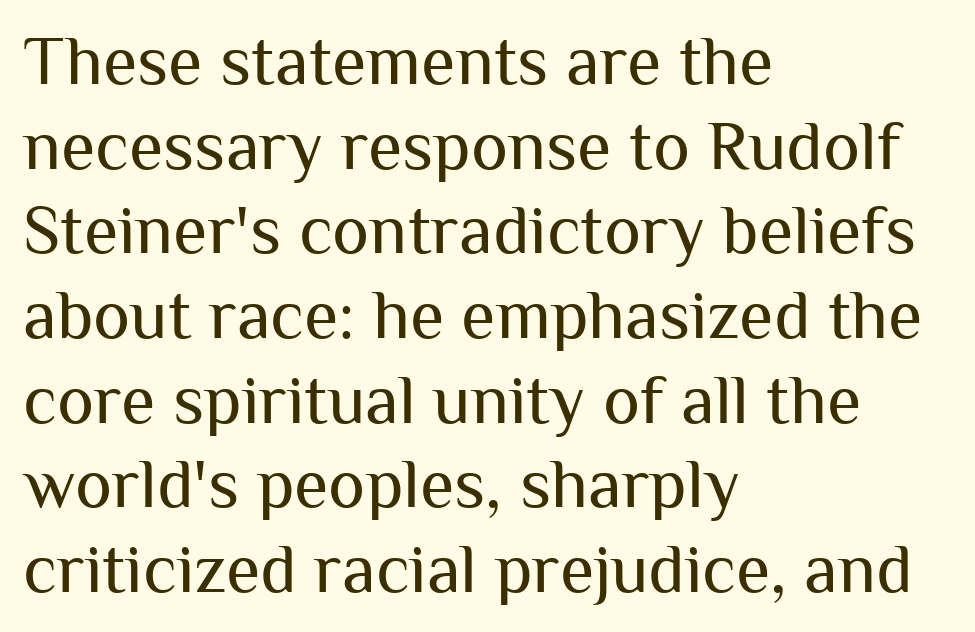
{"serif": "no", "italic": "no", "bold": "no", "weight": "regular", "width": "normal", "stroke_contrast": "medium", "x_height": "medium", "monospaced": "no", "underline": "no", "align": "left", "line_spacing_ratio": 1.21, "letter_spacing": "normal", "letter_spacing_em": 0.0, "glyph_px": 70}
